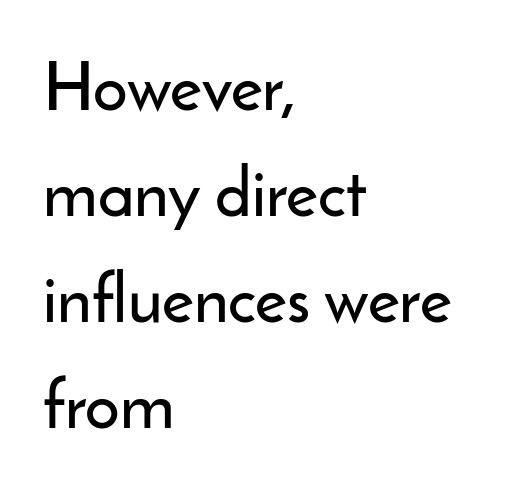
{"serif": "no", "italic": "no", "width": "normal", "stroke_contrast": "low", "x_height": "small", "monospaced": "no", "underline": "no", "align": "left", "line_spacing": "normal", "line_spacing_ratio": 1.56, "letter_spacing": "normal", "letter_spacing_em": 0.0, "glyph_px": 68}
